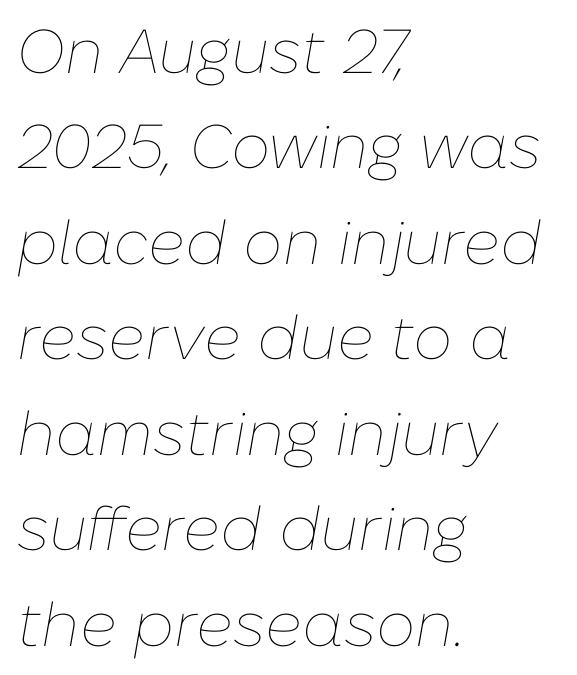
The image shows 62 px thin type, italic (leaning right); set left-aligned, normal line spacing (1.54x), normal letter spacing, not underlined; low stroke contrast and a medium x-height.
